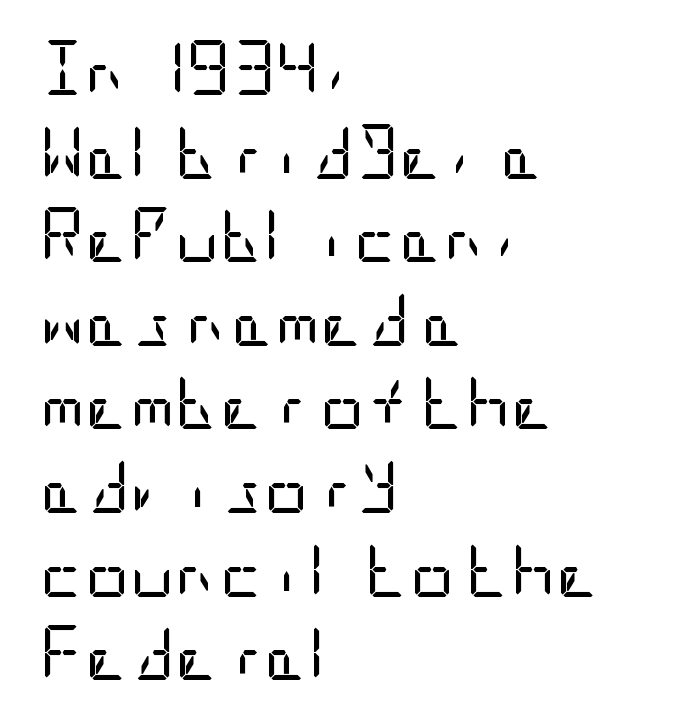
Q: Is the text bold? A: No.
Q: Is the text italic (slanted)? A: No, it is upright.
Q: Is the typeface a serif or a sans-serif typeface? A: Sans-serif.
Q: Is the text underlined? A: No.
Q: How is the paragraph aligned? A: Left-aligned.
Q: Is the spacing between letters normal or unusually wide? A: Normal.
Q: Is the spacing between lines tight, normal or loose? A: Normal.
Q: Width (condensed, normal, or wide)? A: Condensed.
Q: Stroke contrast? A: Low.
Q: x-height? A: Large.
